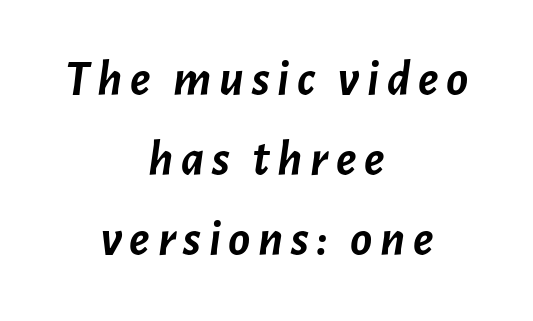
{"italic": "yes", "lean": "right", "slant_degrees": 7, "bold": "yes", "weight": "semibold", "width": "normal", "stroke_contrast": "low", "x_height": "medium", "monospaced": "no", "underline": "no", "align": "center", "line_spacing": "normal", "line_spacing_ratio": 1.57, "glyph_px": 51}
